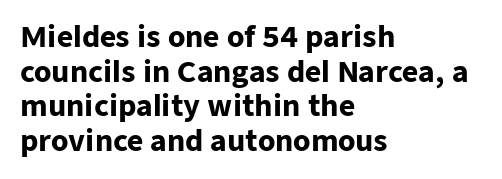
The typesetting leans heavy: a genuine bold. The type sits square on the baseline with zero lean. Check the space under the baseline: it is left empty. Here the designer chose a conventional face with non-uniform glyph widths.
